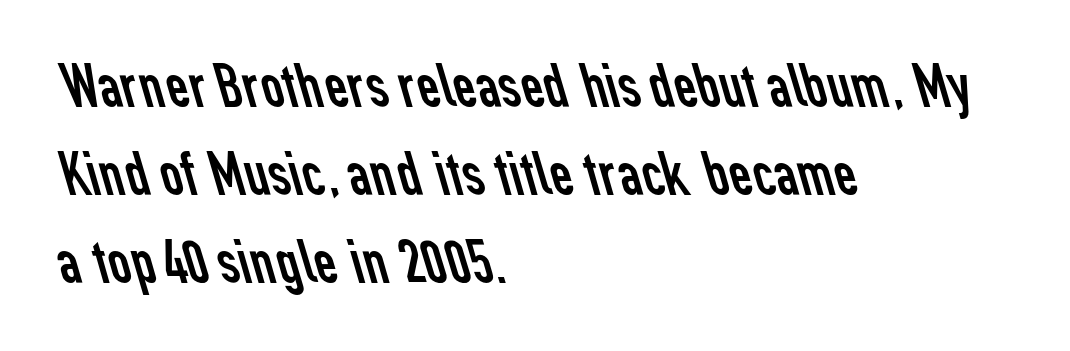
Weight: regular or lighter. The type is set solid horizontally, with unmodified tracking. Is the block centered? No — it sits flush against the left margin. A bare baseline throughout the passage.
